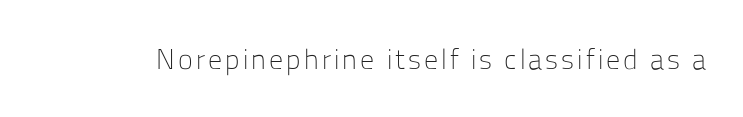
Q: Is the text bold? A: No.
Q: Is the text italic (slanted)? A: No, it is upright.
Q: Is the typeface a serif or a sans-serif typeface? A: Sans-serif.
Q: Is the text underlined? A: No.
Q: Width (condensed, normal, or wide)? A: Normal.
Q: Stroke contrast? A: Low.
Q: x-height? A: Medium.
Q: Monospaced? A: No.
